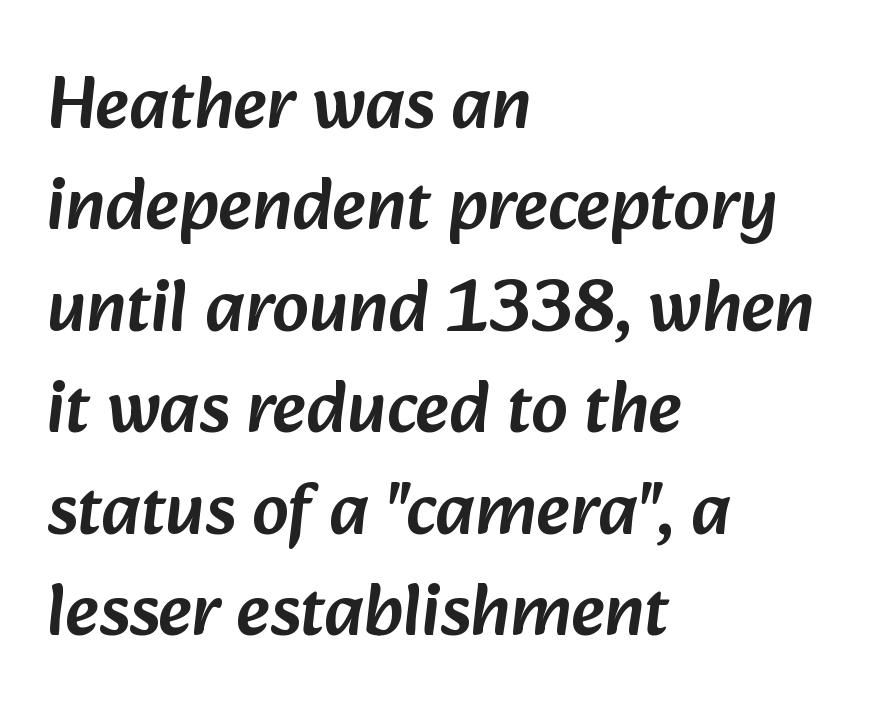
Q: Is the typeface a serif or a sans-serif typeface? A: Sans-serif.
Q: Is the text underlined? A: No.
Q: How is the paragraph aligned? A: Left-aligned.
Q: Is the spacing between letters normal or unusually wide? A: Normal.
Q: Is the spacing between lines tight, normal or loose? A: Normal.
Q: Width (condensed, normal, or wide)? A: Normal.
Q: Stroke contrast? A: Low.
Q: x-height? A: Medium.
Q: Monospaced? A: No.
